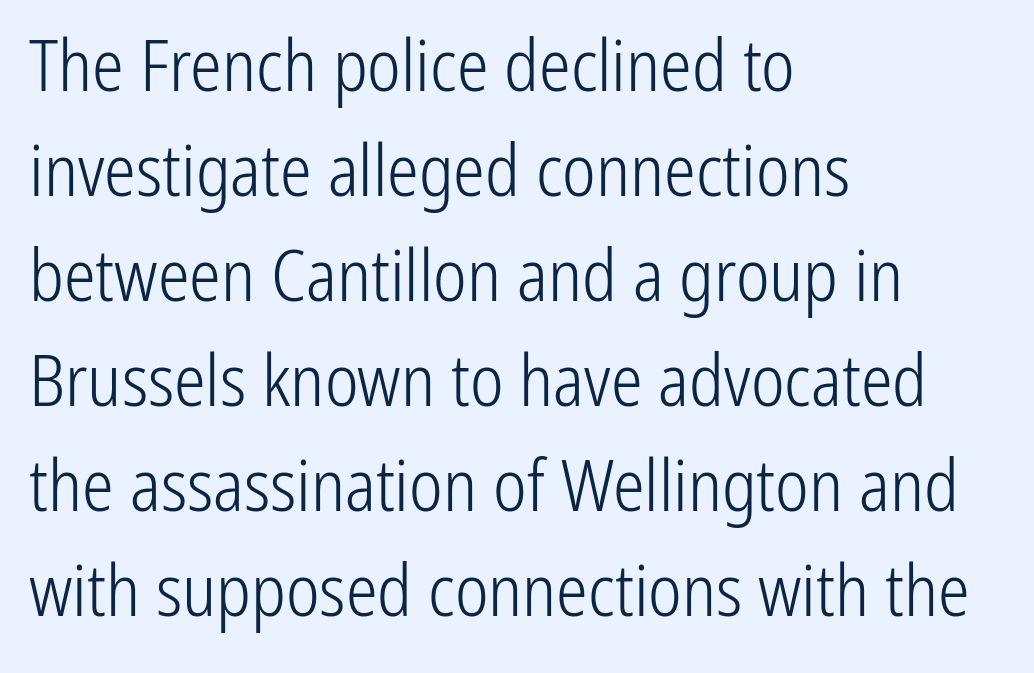
{"serif": "no", "italic": "no", "bold": "no", "weight": "light", "width": "condensed", "stroke_contrast": "low", "x_height": "medium", "monospaced": "no", "underline": "no", "align": "left", "line_spacing": "normal", "line_spacing_ratio": 1.48, "letter_spacing": "normal", "letter_spacing_em": 0.0, "glyph_px": 71}
